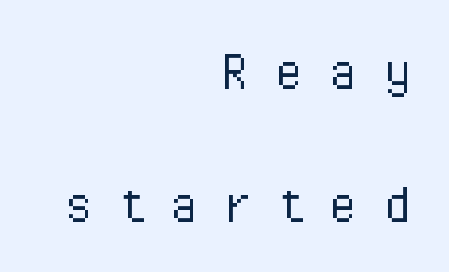
The image shows 62 px light, condensed sans-serif type, upright; set right-aligned, loose line spacing (2.14x), unusually wide letter spacing (+0.44 em), not underlined; low stroke contrast and a medium x-height.
